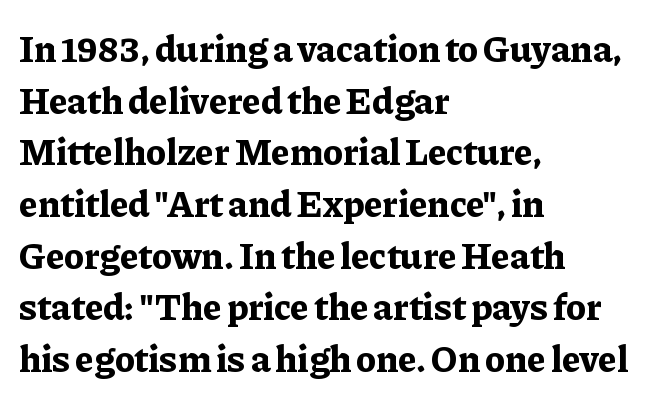
The image shows 38 px bold serif type, upright; set left-aligned, normal line spacing (1.36x), normal letter spacing, not underlined; low stroke contrast and a medium x-height.
